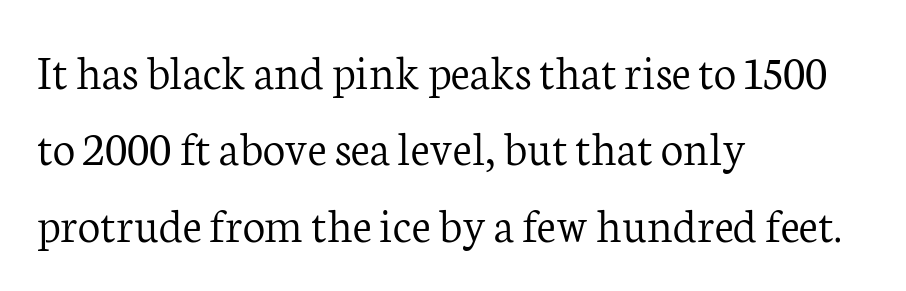
The image shows 50 px light serif type, upright; set left-aligned, normal line spacing (1.53x), normal letter spacing, not underlined; low stroke contrast and a medium x-height.
